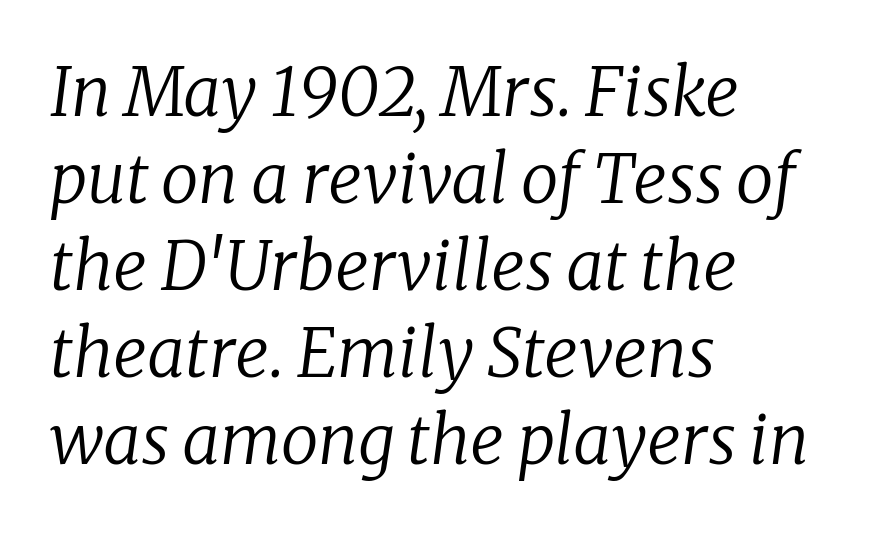
Q: Is the text bold? A: No.
Q: Is the text italic (slanted)? A: Yes, it leans right by about 8 degrees.
Q: Is the typeface a serif or a sans-serif typeface? A: Serif.
Q: Is the text underlined? A: No.
Q: How is the paragraph aligned? A: Left-aligned.
Q: Is the spacing between letters normal or unusually wide? A: Normal.
Q: Is the spacing between lines tight, normal or loose? A: Normal.
Q: Width (condensed, normal, or wide)? A: Normal.
Q: Stroke contrast? A: Low.
Q: x-height? A: Medium.
Q: Monospaced? A: No.
